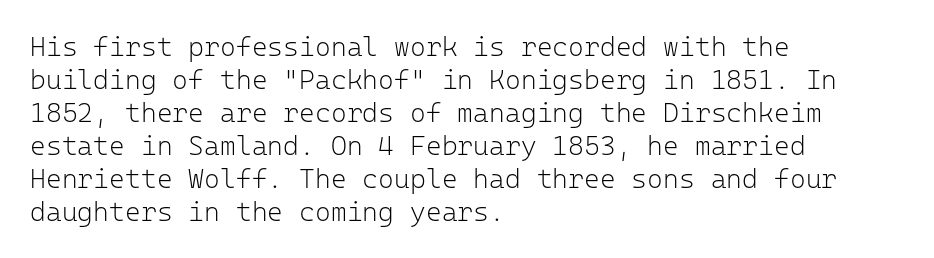
The type sits square on the baseline with zero lean. All the whitespace from short lines collects on the right. Students, note that the glyphs here touch the page at normal intervals. Weight class: somewhere from thin through regular. The foot of each line stays bare and open.
